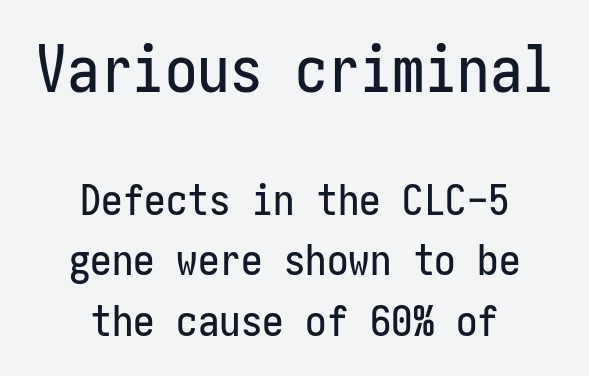
Any mark beneath the type? The region is blank. Font category for this specimen: sans-serif. The letters stand straight up with perfectly vertical stems. Notice how descenders clear the ascenders below comfortably — that's standard leading. Spacing between characters is what you'd get straight out of the box. Leftover space on each line is divided equally before and after the words.
